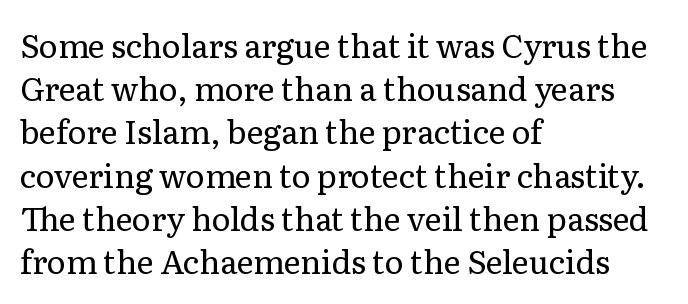
The image shows 32 px regular-weight serif type, upright; set left-aligned, normal line spacing (1.35x), normal letter spacing, not underlined; low stroke contrast and a medium x-height.
